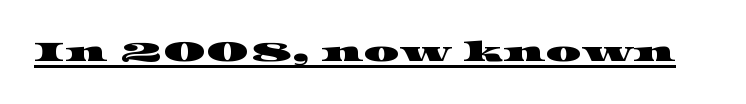
Check where the strokes stop: tiny serifs finish them off. Glance below the letters and you will spot a drawn line. Varying glyph widths throughout — classic text-font behaviour. This sample uses plain, unmodified letter spacing.
